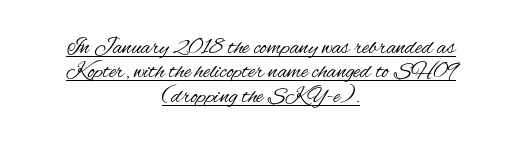
Line spacing here is tight. The gaps between neighbouring characters are ordinary and unremarkable. Notice how a bar underscores the lettering throughout. Line starts and ends both wander, symmetrically. Weight: not bold — regular or lighter.
